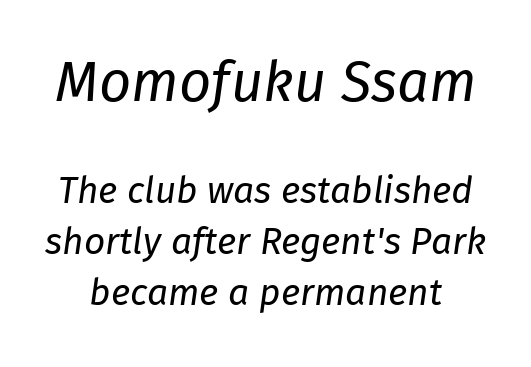
Q: Is the text bold? A: No.
Q: Is the text italic (slanted)? A: Yes, it leans right by about 8 degrees.
Q: Is the text underlined? A: No.
Q: Is the spacing between letters normal or unusually wide? A: Normal.
Q: Is the spacing between lines tight, normal or loose? A: Normal.
Q: Which block of text is set in a larger size, the first (top) or the second (bottom)? A: The first (top) one.
Q: Width (condensed, normal, or wide)? A: Normal.
Q: Stroke contrast? A: Low.
Q: x-height? A: Medium.
Q: Monospaced? A: No.
